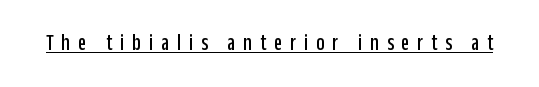
The image shows 23 px text type, upright; set unusually wide letter spacing (+0.35 em), underlined.
